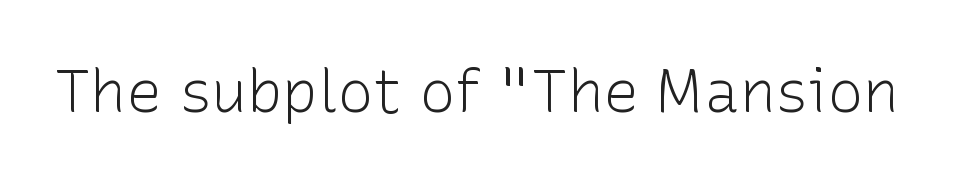
{"serif": "no", "italic": "no", "bold": "no", "weight": "light", "width": "normal", "stroke_contrast": "low", "x_height": "medium", "monospaced": "no", "underline": "no", "letter_spacing": "normal", "letter_spacing_em": 0.0, "glyph_px": 59}
